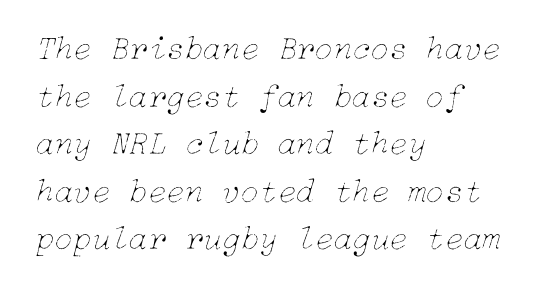
This is oblique type, the kind used for emphasis or titles. The strokes carry an ordinary text weight at most. Reading down the block, your eye returns to a fixed left position each line. Reading down the column, the eye jumps a familiar distance to each next line. Short note: letters normally spaced.
